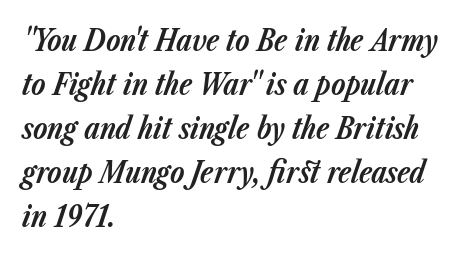
The letters are bold, with thick, heavy strokes. This rendering uses left alignment, leaving the right contour irregular. Whoever set this chose a conventional vertical rhythm. A typesetter would call this proportional, since set widths differ per character.
